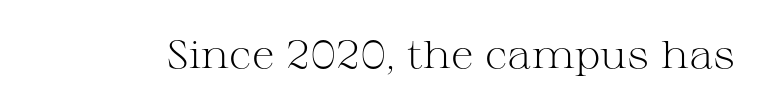
The image shows 38 px light, wide serif type, upright; set normal letter spacing, not underlined; medium stroke contrast and a medium x-height.
